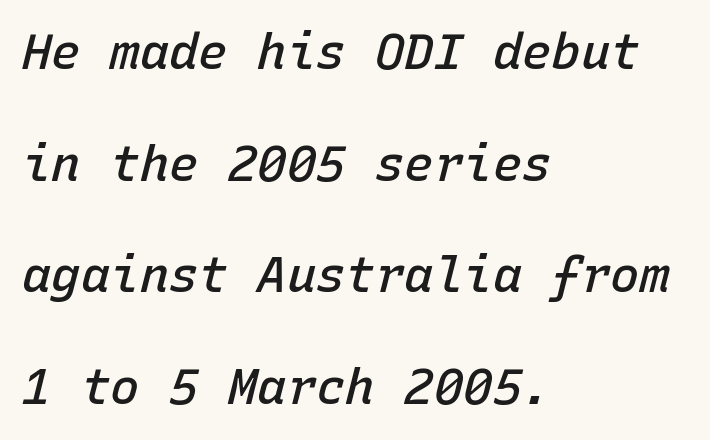
The image shows 49 px semibold type, italic (leaning right), monospaced; set left-aligned, loose line spacing (2.28x), normal letter spacing, not underlined; low stroke contrast and a medium x-height.
